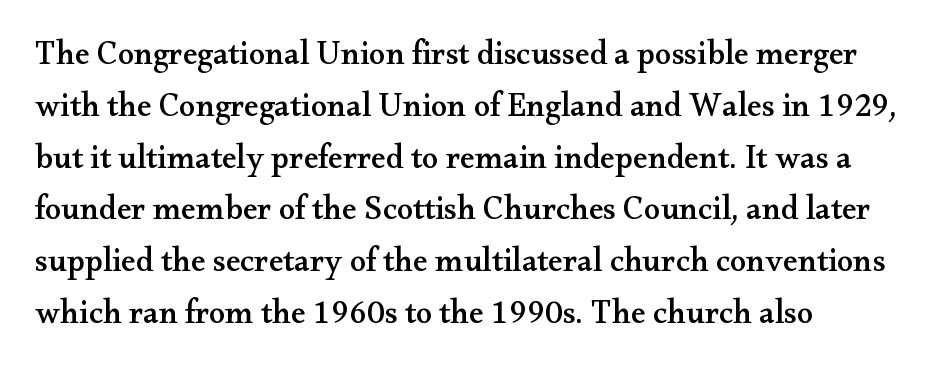
Q: Is the text italic (slanted)? A: No, it is upright.
Q: Is the typeface a serif or a sans-serif typeface? A: Serif.
Q: Is the text underlined? A: No.
Q: How is the paragraph aligned? A: Left-aligned.
Q: Is the spacing between letters normal or unusually wide? A: Normal.
Q: Is the spacing between lines tight, normal or loose? A: Normal.
Q: Width (condensed, normal, or wide)? A: Wide.
Q: Stroke contrast? A: Medium.
Q: x-height? A: Small.
Q: Monospaced? A: No.
